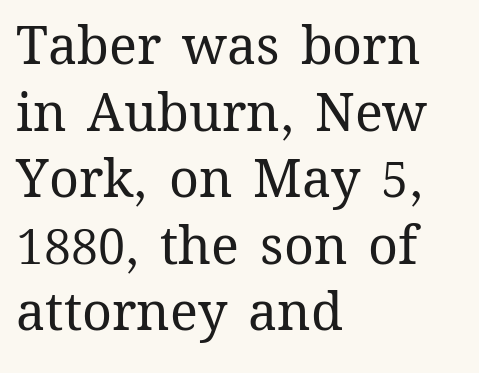
The strip under each line holds only bare page. The leading is moderate, giving the passage an even texture. Each stroke keeps to a modest, everyday thickness or less. The passage is arranged the way most books set body copy — flush left.
